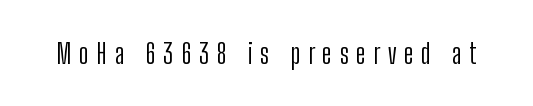
{"serif": "no", "italic": "no", "bold": "no", "weight": "light", "width": "condensed", "stroke_contrast": "low", "x_height": "medium", "monospaced": "no", "underline": "no", "letter_spacing": "wide", "letter_spacing_em": 0.27, "glyph_px": 28}
